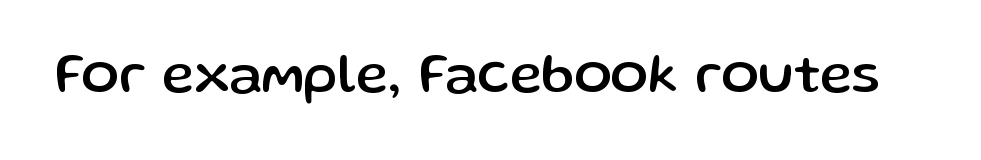
The image shows 55 px sans-serif type, upright; set normal letter spacing, not underlined; low stroke contrast and a medium x-height.
